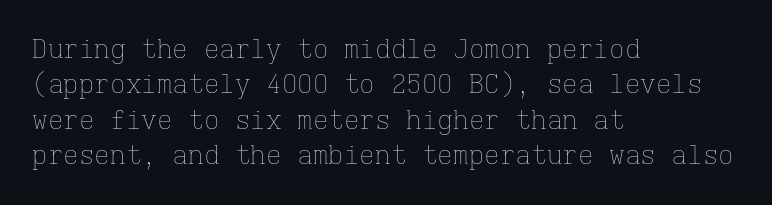
Vertically, the passage feels balanced, rows spaced as you'd expect. No italicization has been applied; the sample stays upright. A bare baseline throughout the passage. Think standard paragraph weight, or any step lighter than that.
